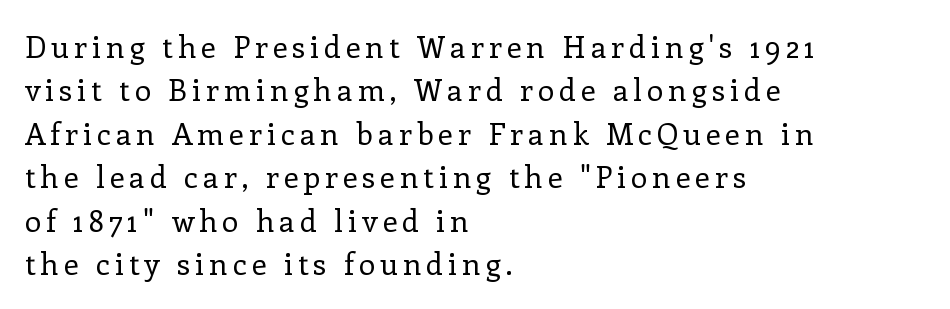
{"serif": "yes", "italic": "no", "bold": "no", "weight": "regular", "width": "normal", "stroke_contrast": "low", "x_height": "medium", "monospaced": "no", "underline": "no", "align": "left", "line_spacing": "normal", "line_spacing_ratio": 1.45, "glyph_px": 30}
